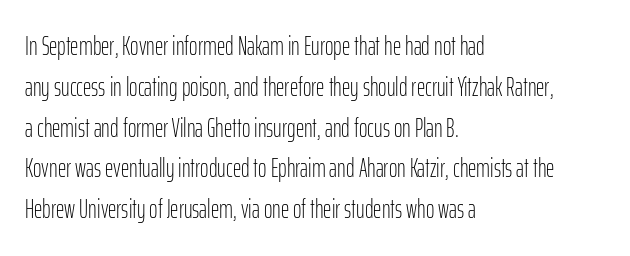
Q: Is the text bold? A: No.
Q: Is the text italic (slanted)? A: No, it is upright.
Q: Is the text underlined? A: No.
Q: How is the paragraph aligned? A: Left-aligned.
Q: Is the spacing between letters normal or unusually wide? A: Normal.
Q: Is the spacing between lines tight, normal or loose? A: Normal.
